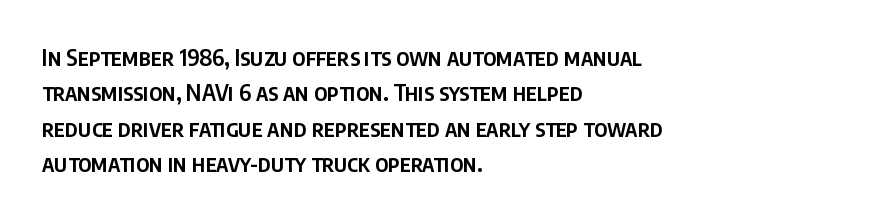
Q: Is the text bold? A: Semi-bold.
Q: Is the text italic (slanted)? A: No, it is upright.
Q: Is the text underlined? A: No.
Q: How is the paragraph aligned? A: Left-aligned.
Q: Is the spacing between letters normal or unusually wide? A: Normal.
Q: Is the spacing between lines tight, normal or loose? A: Normal.
